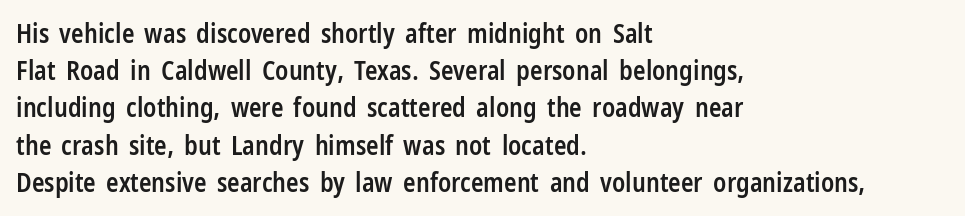
{"italic": "no", "bold": "semi", "underline": "no", "align": "left", "line_spacing": "normal", "line_spacing_ratio": 1.43, "letter_spacing": "normal", "letter_spacing_em": 0.0, "glyph_px": 26}
